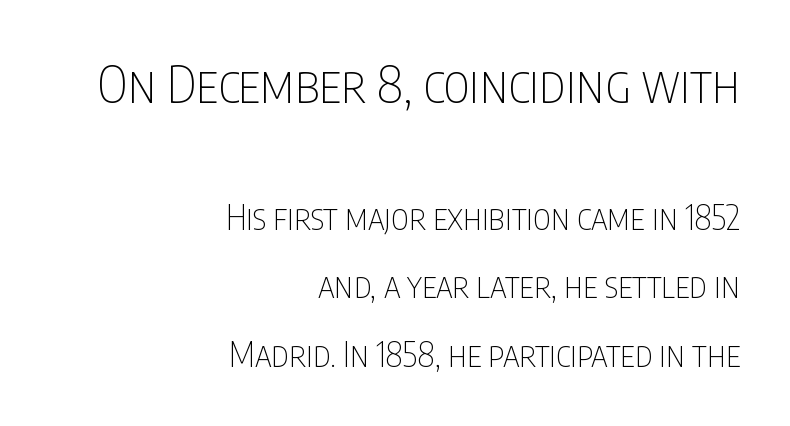
The image shows 51 px thin, condensed sans-serif type, upright; set right-aligned, loose line spacing (2.02x), normal letter spacing, not underlined; the first (top) block is 1.5x larger; low stroke contrast and a large x-height.
